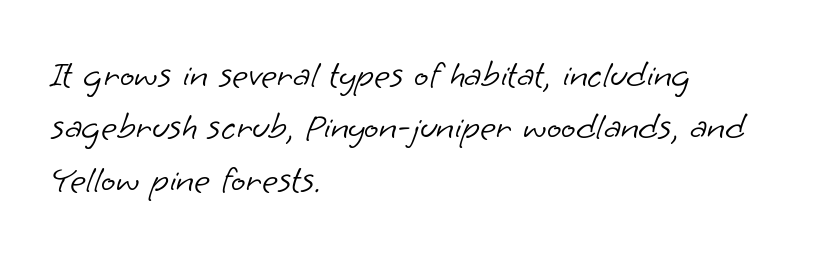
The gaps between neighbouring characters are ordinary and unremarkable. Look at the bottom of the vertical strokes: they stop flat, with no serifs. Compared with typical paragraphs, the rows here are spaced about the same. Descenders are the only things crossing below the line. Weight: not bold — regular or lighter. The face used here is proportionally spaced, like ordinary book or web type.
